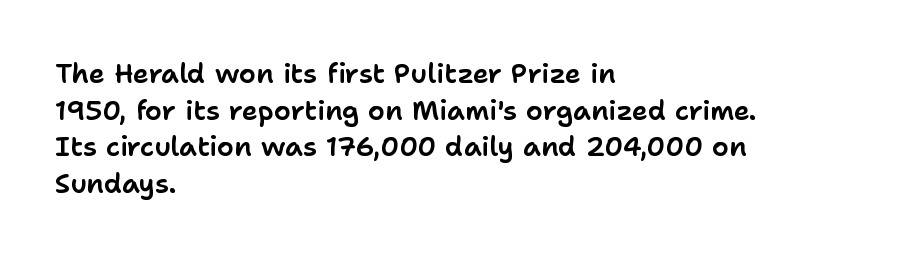
Alignment: flush left. The lettering stays uniformly vertical, giving the passage a roman look. The block of text has a typical density, with ordinary space between rows. Beneath every word, the page is bare. Compared with typical body copy, the letter spacing here is the same.
